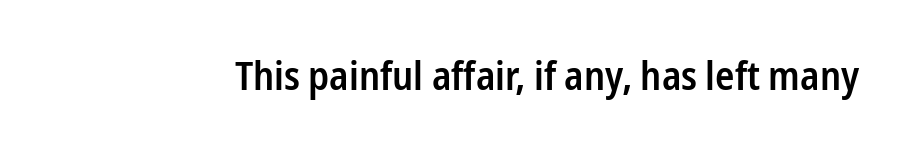
The image shows 40 px semibold, condensed sans-serif type, upright; set normal letter spacing, not underlined; low stroke contrast and a medium x-height.
